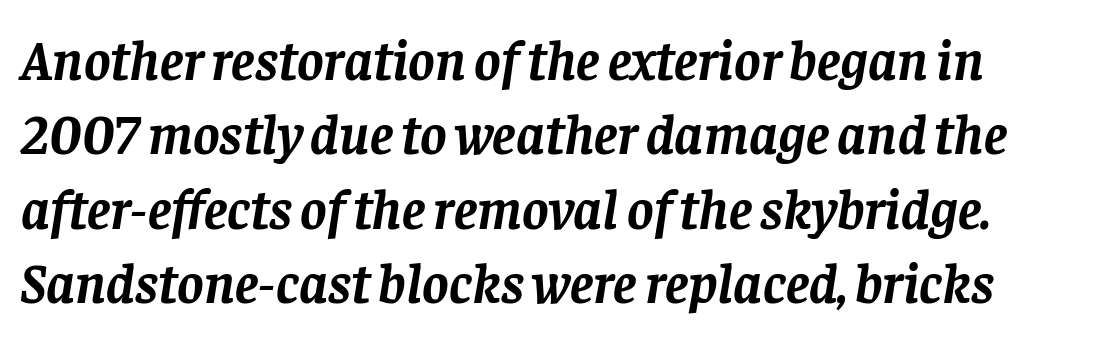
The image shows 56 px semibold serif type, italic (leaning right); set normal line spacing (1.33x), normal letter spacing, not underlined; low stroke contrast and a large x-height.
